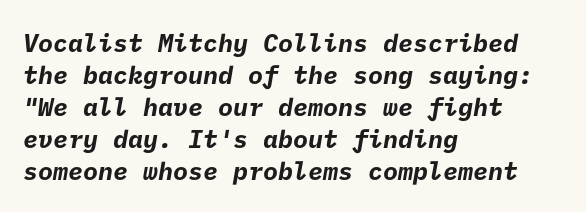
The image shows 25 px bold type; set left-aligned, normal line spacing (1.28x), normal letter spacing, not underlined.
